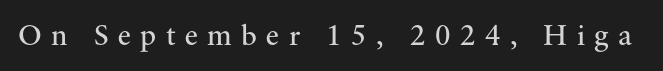
{"serif": "yes", "italic": "no", "bold": "no", "weight": "regular", "width": "normal", "stroke_contrast": "medium", "x_height": "small", "monospaced": "no", "underline": "no", "letter_spacing": "wide", "letter_spacing_em": 0.31, "glyph_px": 30}
